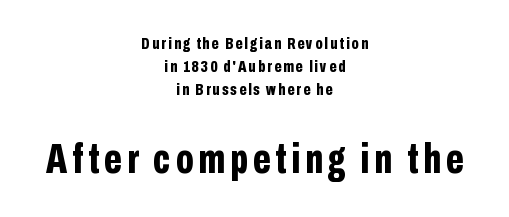
{"serif": "no", "italic": "no", "bold": "yes", "weight": "bold", "width": "condensed", "stroke_contrast": "low", "x_height": "medium", "monospaced": "no", "underline": "no", "align": "center", "line_spacing": "normal", "line_spacing_ratio": 1.35, "larger_block": "second", "size_ratio": 2.47, "glyph_px": 42}
